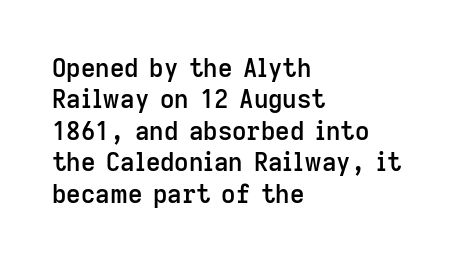
The image shows 25 px text type, upright; set left-aligned, normal line spacing (1.26x), normal letter spacing, not underlined.
